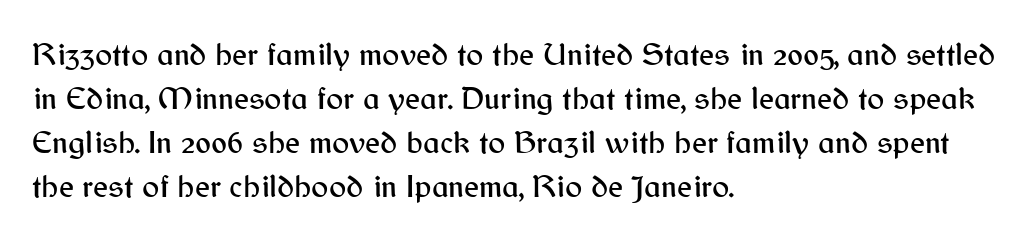
How would I describe the line gaps? Plain and ordinary. A clean baseline with only descenders dipping below it. Is this a fixed-width face? No — the glyphs have proportional, varying widths. Vertical strokes here are truly vertical. Each letter's strokes conclude bluntly, with no projecting serifs. Caption: standard tracking, unaltered.
